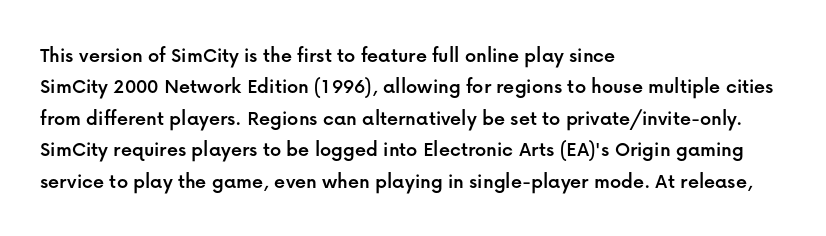
{"italic": "no", "underline": "no", "align": "left", "line_spacing": "normal", "line_spacing_ratio": 1.43, "letter_spacing": "normal", "letter_spacing_em": 0.0, "glyph_px": 22}
